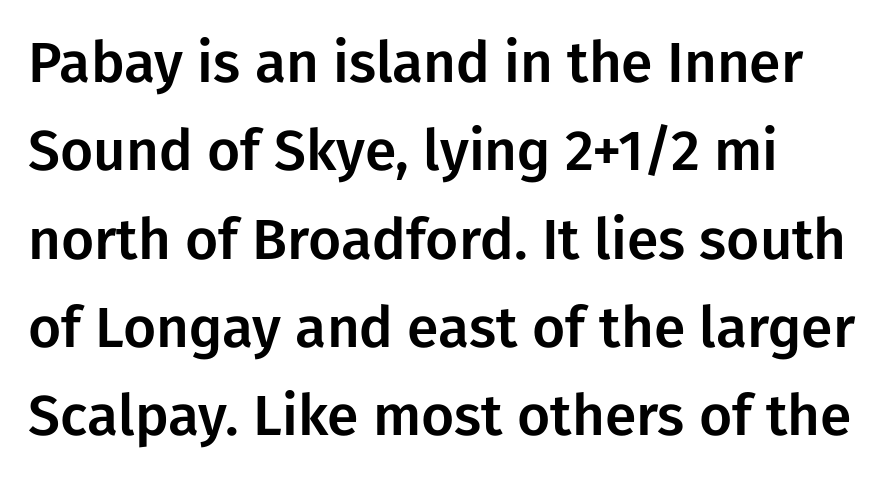
The image shows 57 px sans-serif type, upright; set normal line spacing (1.55x), normal letter spacing, not underlined; low stroke contrast and a medium x-height.
